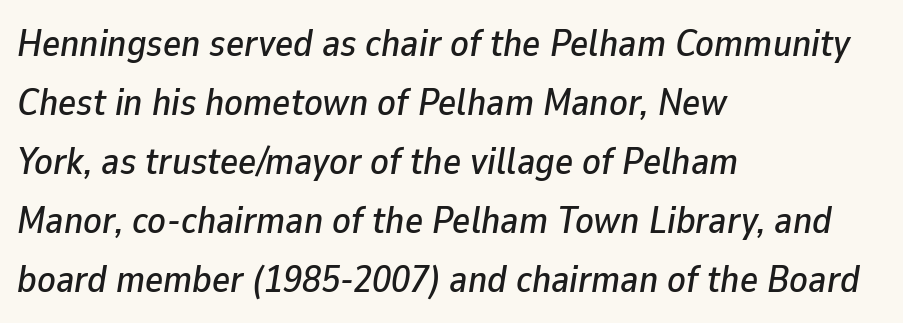
{"italic": "yes", "lean": "right", "slant_degrees": 9, "width": "normal", "stroke_contrast": "low", "x_height": "medium", "monospaced": "no", "underline": "no", "align": "left", "line_spacing": "normal", "line_spacing_ratio": 1.55, "letter_spacing": "normal", "letter_spacing_em": 0.0, "glyph_px": 38}
